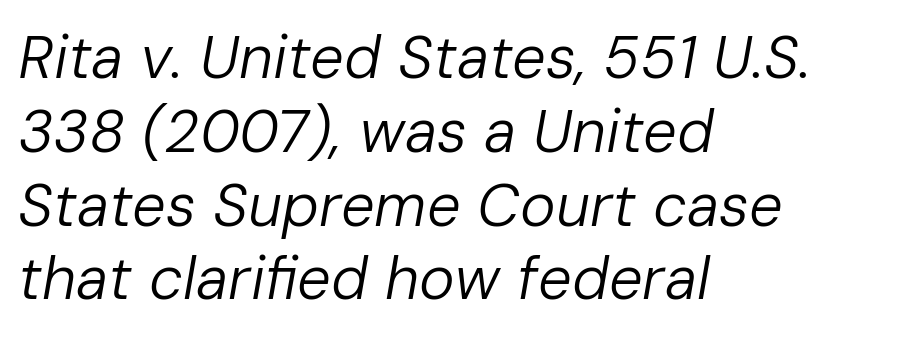
Q: Is the text bold? A: No.
Q: Is the text italic (slanted)? A: Yes, it leans right by about 10 degrees.
Q: Is the text underlined? A: No.
Q: How is the paragraph aligned? A: Left-aligned.
Q: Is the spacing between letters normal or unusually wide? A: Normal.
Q: Width (condensed, normal, or wide)? A: Normal.
Q: Stroke contrast? A: Low.
Q: x-height? A: Medium.
Q: Monospaced? A: No.
